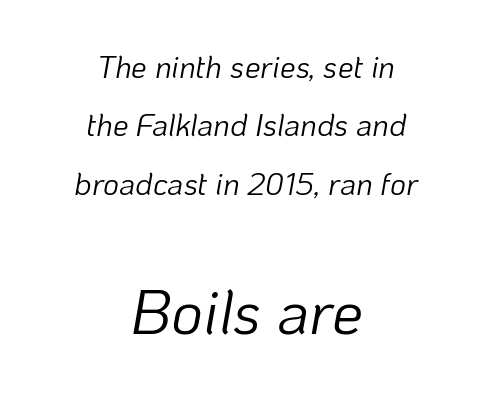
Weight class: somewhere from thin through regular. The line texture is even and compact thanks to regular tracking. Every character sits at an angle, as italics do. The passage is arranged like a title page — every line centered. Note the varied advance widths — an 'i' is clearly narrower than an 'm'. Size hierarchy here favors the trailing block over the leading one.
